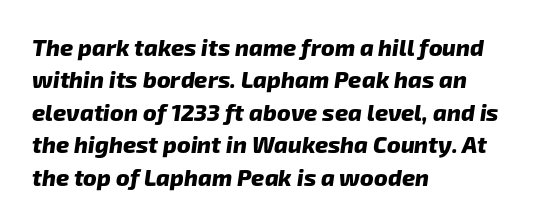
Teacher's note: observe the even left margin — that is flush-left alignment. This is heavy type, rendered in bold. Compared with typical body copy, the letter spacing here is the same. Is there much room between lines? A standard amount, neither cramped nor airy. Lines of text with bare space underneath.
